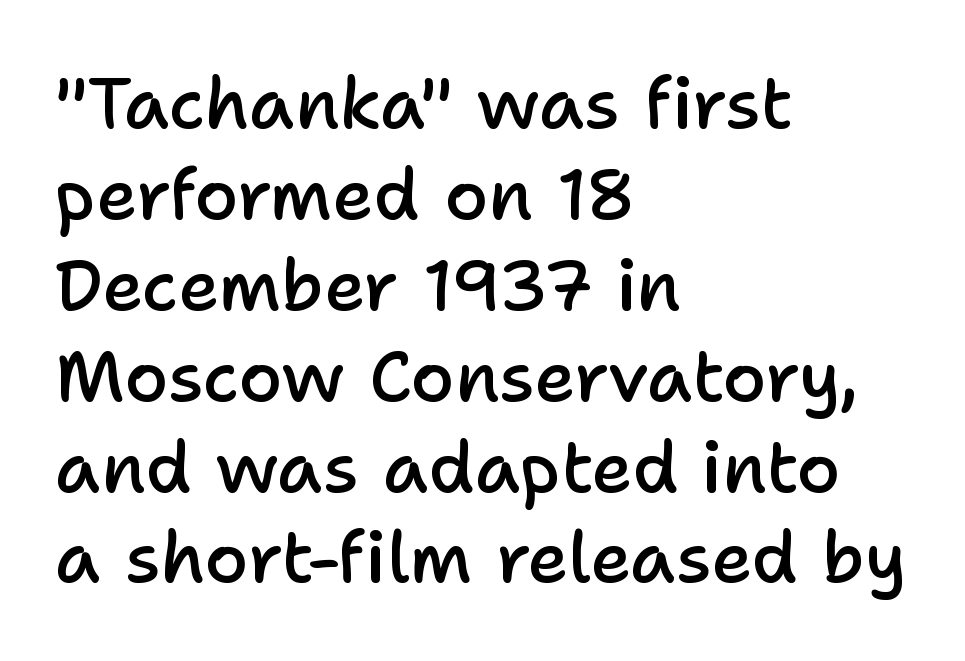
The image shows 71 px semibold sans-serif type, upright; set left-aligned, normal line spacing (1.28x), normal letter spacing, not underlined; low stroke contrast and a medium x-height.
